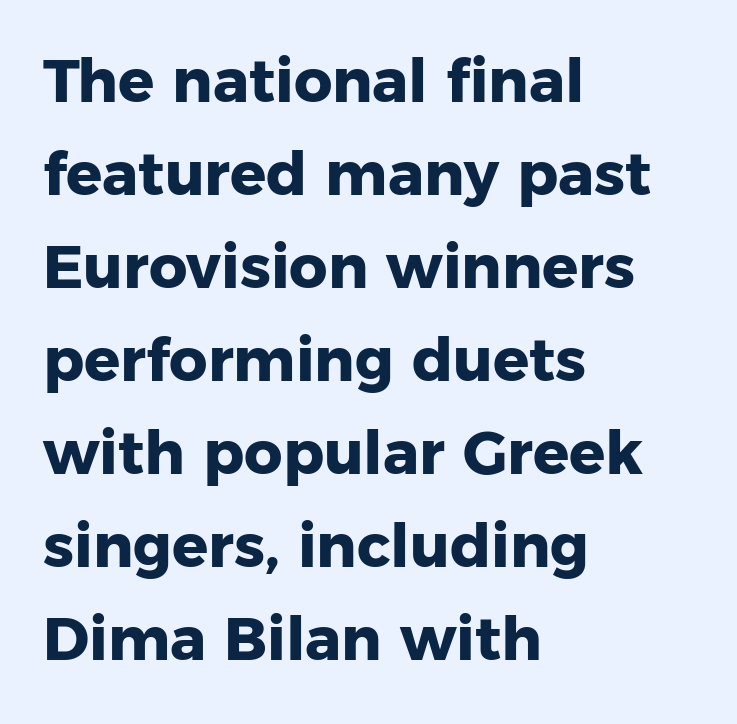
{"serif": "no", "italic": "no", "bold": "yes", "weight": "heavy", "width": "normal", "stroke_contrast": "low", "x_height": "medium", "monospaced": "no", "underline": "no", "align": "left", "line_spacing": "normal", "line_spacing_ratio": 1.55, "letter_spacing": "normal", "letter_spacing_em": 0.0, "glyph_px": 60}
